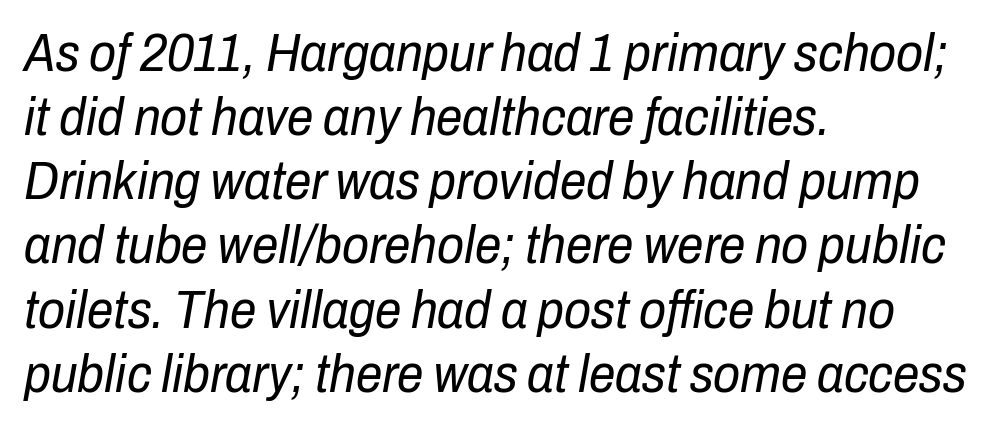
The face used here is proportionally spaced, like ordinary book or web type. The text carries the slant typical of an italic or oblique font. Weight: regular or lighter. This rendering uses left alignment, leaving the right contour irregular.
